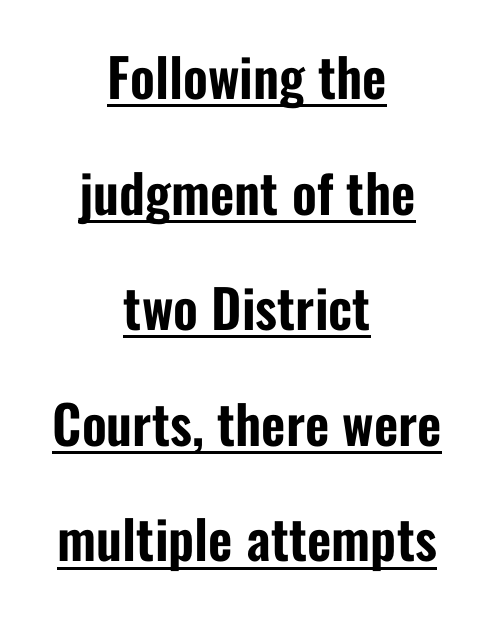
Q: Is the text italic (slanted)? A: No, it is upright.
Q: Is the typeface a serif or a sans-serif typeface? A: Sans-serif.
Q: Is the text underlined? A: Yes.
Q: How is the paragraph aligned? A: Centered.
Q: Is the spacing between letters normal or unusually wide? A: Normal.
Q: Is the spacing between lines tight, normal or loose? A: Loose.
Q: Width (condensed, normal, or wide)? A: Condensed.
Q: Stroke contrast? A: Low.
Q: x-height? A: Medium.
Q: Monospaced? A: No.
